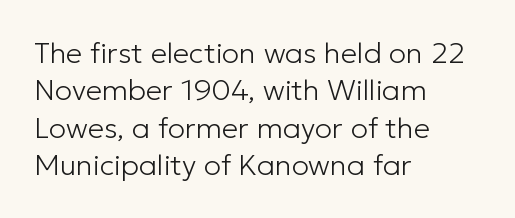
Q: Is the text bold? A: No.
Q: Is the text italic (slanted)? A: No, it is upright.
Q: Is the typeface a serif or a sans-serif typeface? A: Sans-serif.
Q: Is the text underlined? A: No.
Q: How is the paragraph aligned? A: Left-aligned.
Q: Is the spacing between letters normal or unusually wide? A: Normal.
Q: Is the spacing between lines tight, normal or loose? A: Normal.
Q: Width (condensed, normal, or wide)? A: Normal.
Q: Stroke contrast? A: Low.
Q: x-height? A: Medium.
Q: Monospaced? A: No.
